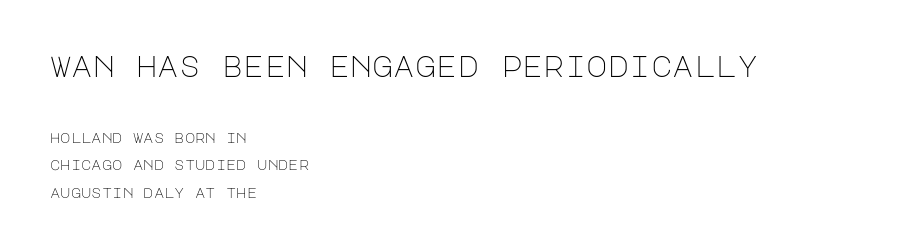
Is this a sans? Yes — the strokes have no serifs. Short and long lines alike share a common starting point at left. The baseline area is clear. The gaps between neighbouring characters are ordinary and unremarkable.
